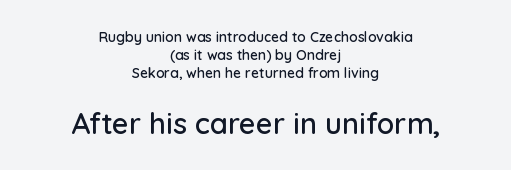
{"serif": "no", "italic": "no", "width": "normal", "stroke_contrast": "low", "x_height": "medium", "monospaced": "no", "underline": "no", "align": "center", "line_spacing": "normal", "line_spacing_ratio": 1.27, "letter_spacing": "normal", "letter_spacing_em": 0.0, "larger_block": "second", "size_ratio": 2.07, "glyph_px": 29}
